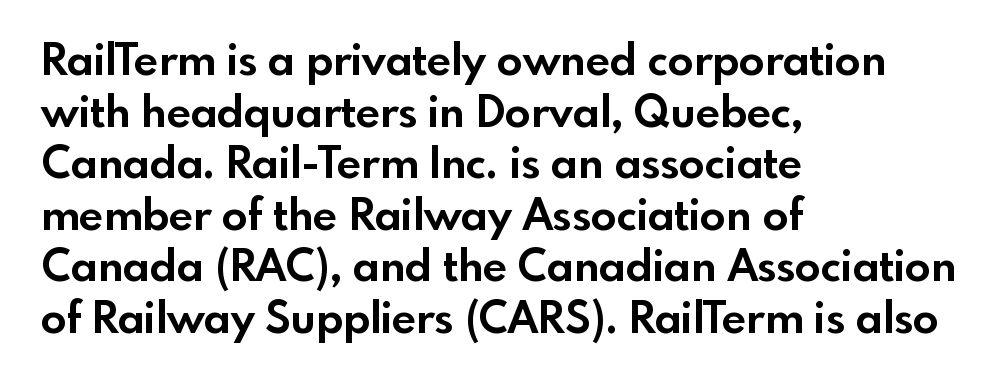
The image shows 43 px bold sans-serif type, upright; set left-aligned, line spacing 1.2x, normal letter spacing, not underlined; a small x-height.
